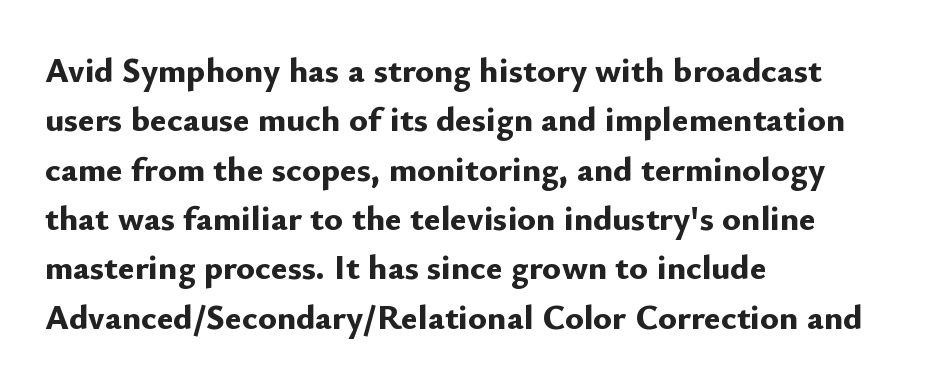
Leftover space on each line is placed entirely after the last word. Rule under the text: the space is simply empty. Quick note: not italic, upright. Does the leading feel generous? No, just average. A full-strength bold gives these letters their thick strokes.
